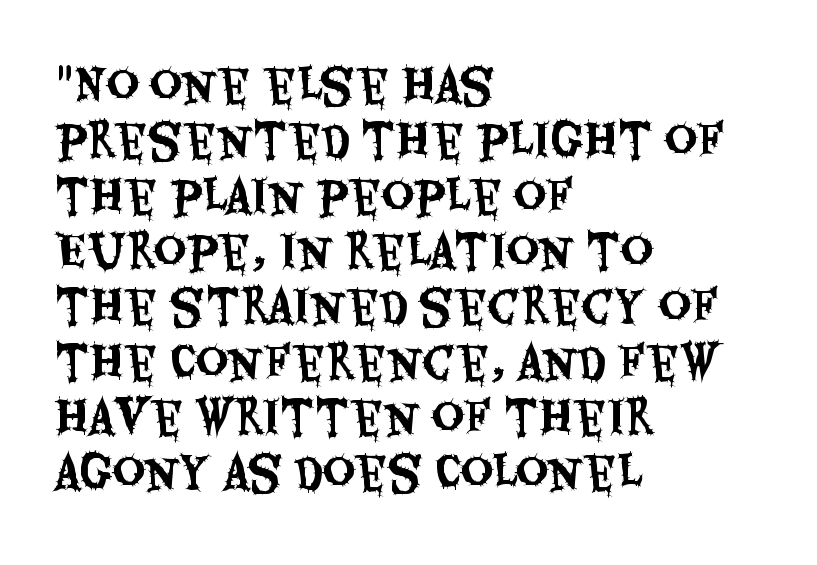
Classification — sans serif. Descenders hang freely into open space. Horizontal alignment here is leftward, the default for most running prose. These lines are rendered in a variable-pitch font.
